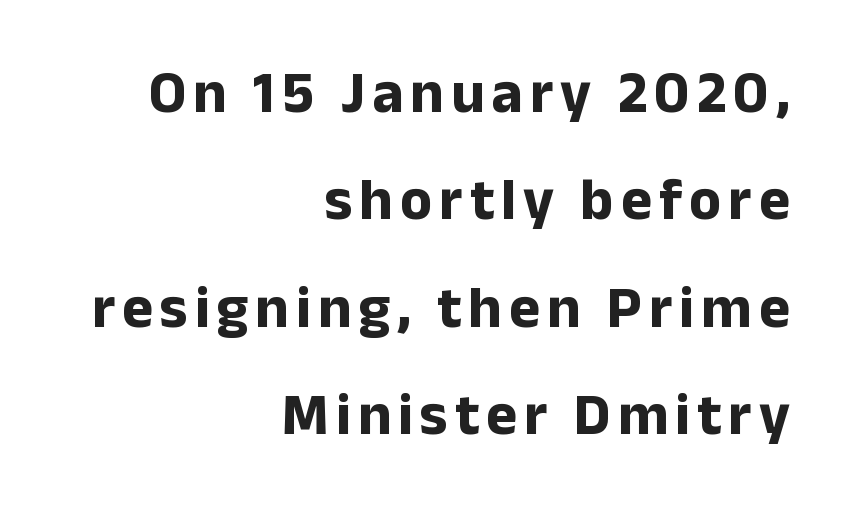
Q: Is the text bold? A: Yes.
Q: Is the text italic (slanted)? A: No, it is upright.
Q: Is the typeface a serif or a sans-serif typeface? A: Sans-serif.
Q: Is the text underlined? A: No.
Q: How is the paragraph aligned? A: Right-aligned.
Q: Width (condensed, normal, or wide)? A: Normal.
Q: Stroke contrast? A: Low.
Q: x-height? A: Medium.
Q: Monospaced? A: No.
